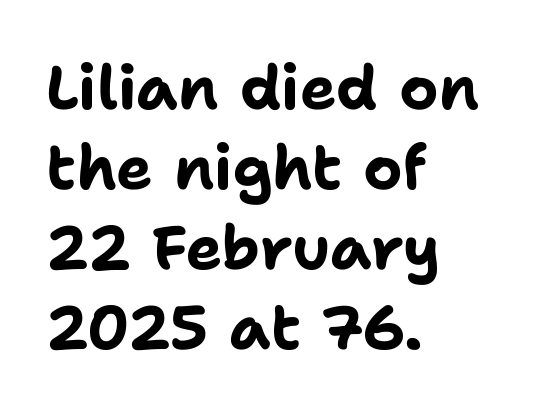
These lines are set flush left with a ragged right edge. Stroke terminals: plain, sans-serif. Glyph-to-glyph distance matches everyday printed text. Students, observe: this is what conventionally led text looks like.
